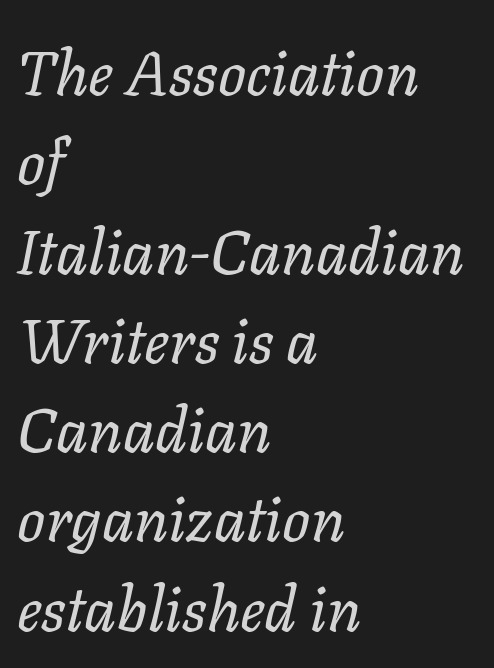
{"italic": "yes", "lean": "right", "slant_degrees": 11, "bold": "no", "weight": "regular", "width": "normal", "stroke_contrast": "low", "x_height": "medium", "monospaced": "no", "underline": "no", "align": "left", "line_spacing": "normal", "line_spacing_ratio": 1.44, "letter_spacing": "normal", "letter_spacing_em": 0.0, "glyph_px": 62}
